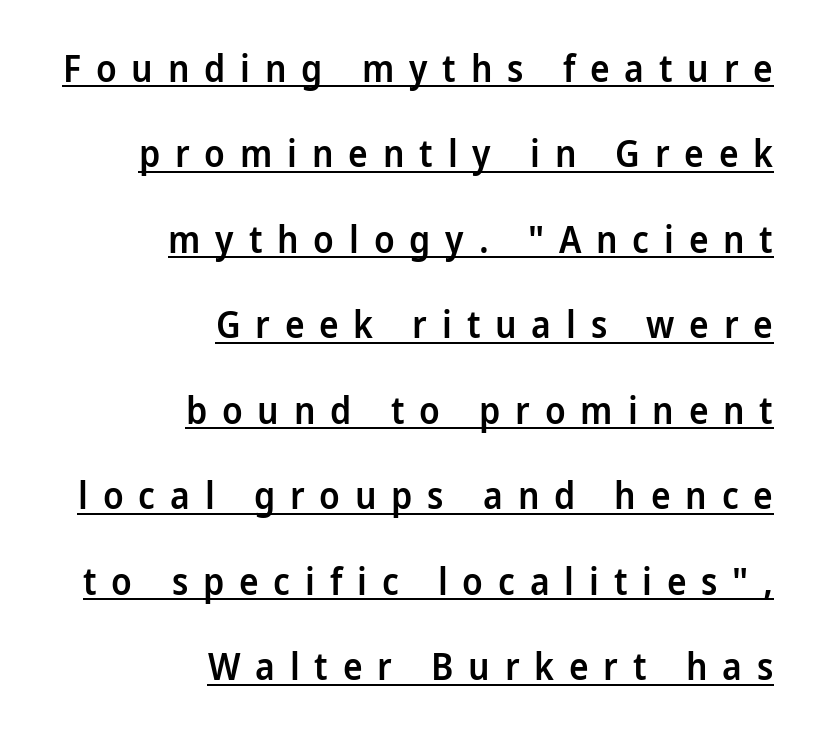
Q: Is the text bold? A: Semi-bold.
Q: Is the text italic (slanted)? A: No, it is upright.
Q: Is the typeface a serif or a sans-serif typeface? A: Sans-serif.
Q: Is the text underlined? A: Yes.
Q: How is the paragraph aligned? A: Right-aligned.
Q: Is the spacing between letters normal or unusually wide? A: Unusually wide.
Q: Is the spacing between lines tight, normal or loose? A: Loose.
Q: Width (condensed, normal, or wide)? A: Normal.
Q: Stroke contrast? A: Low.
Q: x-height? A: Medium.
Q: Monospaced? A: No.
